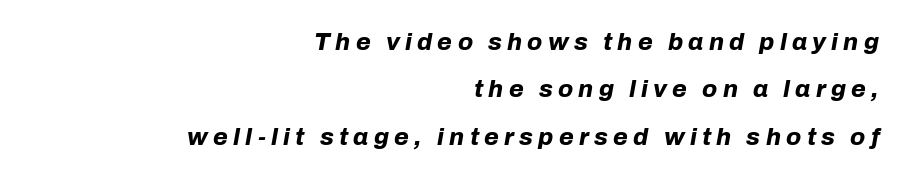
Just letters on the line, the space beneath them empty. The type is letterspaced generously, with wide tracking. Strong, thick strokes mark this as bold type. The text carries the slant typical of an italic or oblique font. This sample trades compactness for vertical openness between lines. The rag falls on the left side of this text block.
